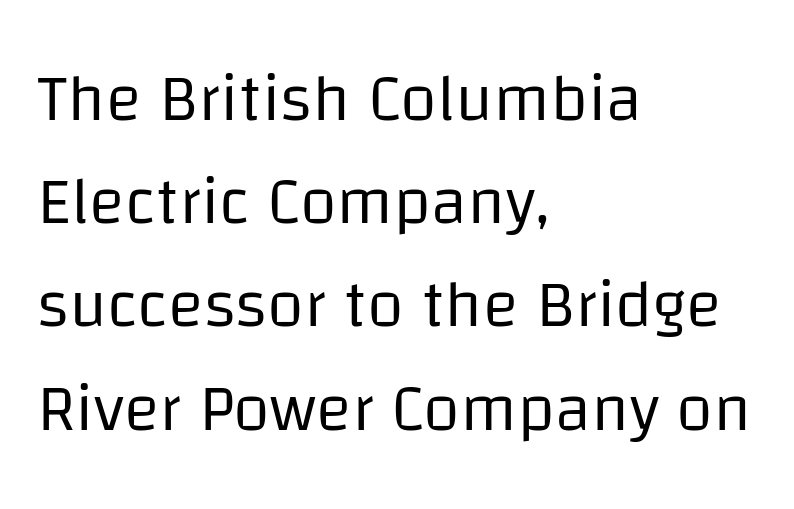
Students, observe: this is what conventionally led text looks like. The letterforms sit shoulder to shoulder at normal distance. Descenders are the only things crossing below the line. Compared with a typical body face, this is equally light or lighter still.
